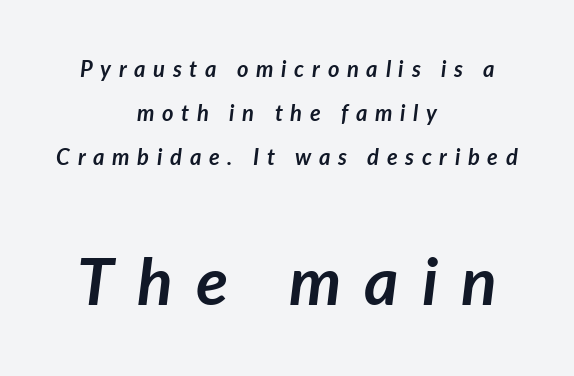
{"italic": "yes", "lean": "right", "slant_degrees": 7, "bold": "yes", "weight": "semibold", "width": "normal", "stroke_contrast": "low", "x_height": "medium", "monospaced": "no", "underline": "no", "align": "center", "line_spacing": "loose", "line_spacing_ratio": 1.99, "letter_spacing": "wide", "letter_spacing_em": 0.35, "larger_block": "second", "size_ratio": 3.0, "glyph_px": 66}
